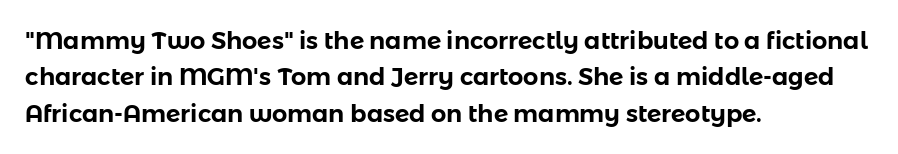
A normal amount of white space separates one row of letters from the next. Is there any slant? The stems are plumb. Nobody touched the tracking dial on this one. Quick note: underline off.
